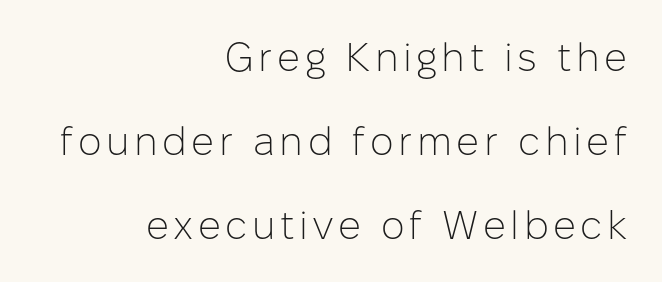
Q: Is the text bold? A: No.
Q: Is the text italic (slanted)? A: No, it is upright.
Q: Is the typeface a serif or a sans-serif typeface? A: Sans-serif.
Q: Is the text underlined? A: No.
Q: How is the paragraph aligned? A: Right-aligned.
Q: Is the spacing between lines tight, normal or loose? A: Loose.
Q: Width (condensed, normal, or wide)? A: Normal.
Q: Stroke contrast? A: Low.
Q: x-height? A: Medium.
Q: Monospaced? A: No.
